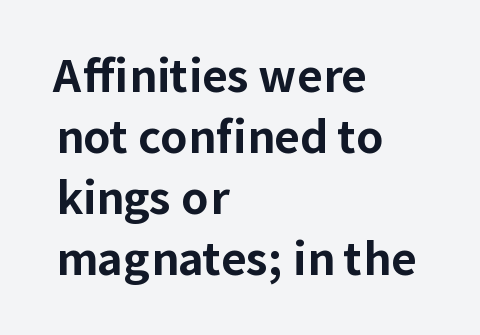
Serif or sans? Sans — the stroke terminals are bare. Chunky letters — that's bold for sure. This sample has the flowing, uneven cadence of proportional lettering. The type sits square on the baseline with zero lean. Every row of glyphs begins at an identical x-position on the left. Nothing unusual about the tracking: characters are spaced as the font intends.
